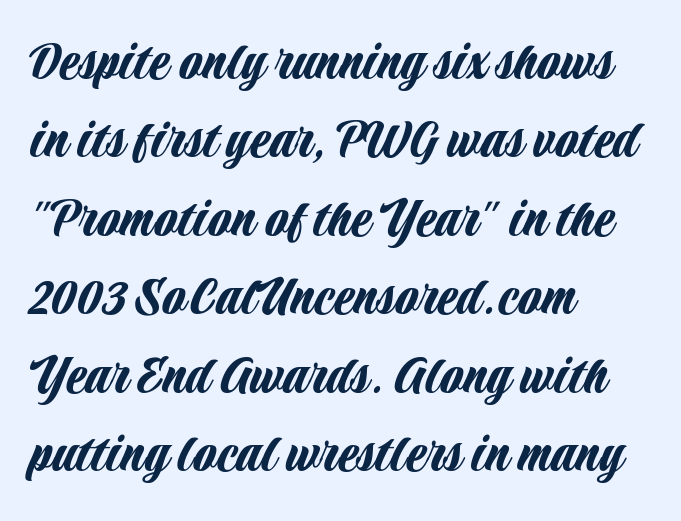
What's the leading like? Ordinary, nothing unusual. What kind of face is this? One without serifs — a sans. The space beneath each line is pristine and unruled. Varying glyph widths throughout — classic text-font behaviour.
